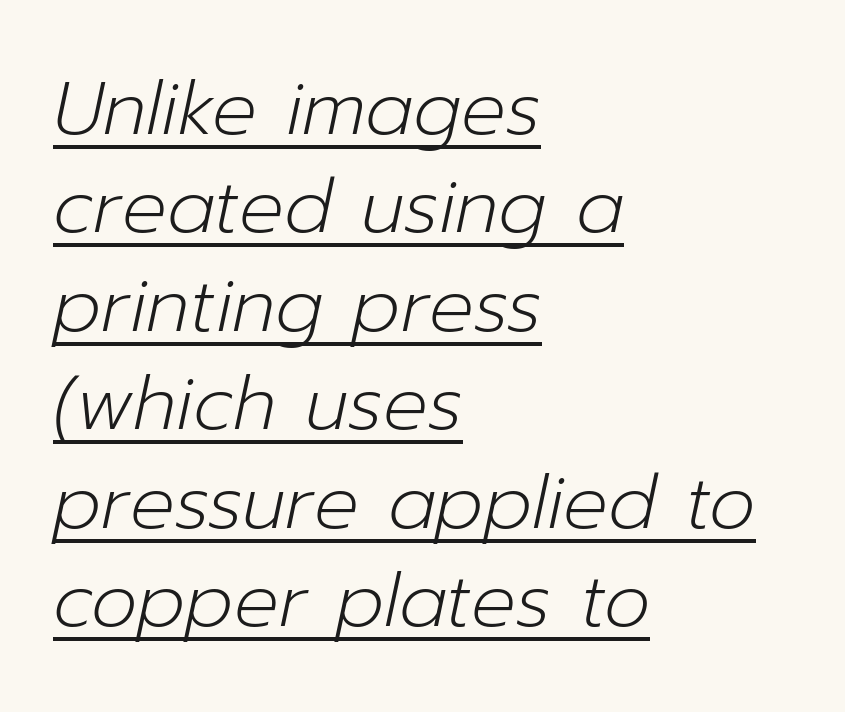
{"italic": "yes", "lean": "right", "slant_degrees": 12, "bold": "no", "weight": "light", "width": "normal", "stroke_contrast": "low", "x_height": "medium", "monospaced": "no", "underline": "yes", "align": "left", "line_spacing": "normal", "line_spacing_ratio": 1.33, "letter_spacing": "normal", "letter_spacing_em": 0.0, "glyph_px": 74}
